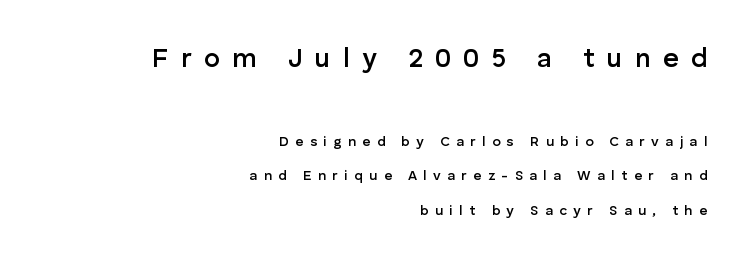
{"italic": "no", "bold": "semi", "underline": "no", "align": "right", "line_spacing": "loose", "line_spacing_ratio": 2.48, "letter_spacing": "wide", "letter_spacing_em": 0.45, "larger_block": "first", "size_ratio": 1.93, "glyph_px": 27}
